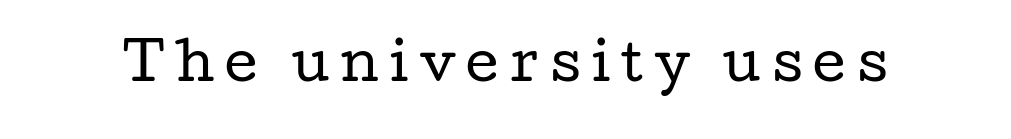
Q: Is the text bold? A: No.
Q: Is the text italic (slanted)? A: No, it is upright.
Q: Is the typeface a serif or a sans-serif typeface? A: Serif.
Q: Is the text underlined? A: No.
Q: Is the spacing between letters normal or unusually wide? A: Unusually wide.
Q: Width (condensed, normal, or wide)? A: Wide.
Q: Stroke contrast? A: Low.
Q: x-height? A: Medium.
Q: Monospaced? A: No.
